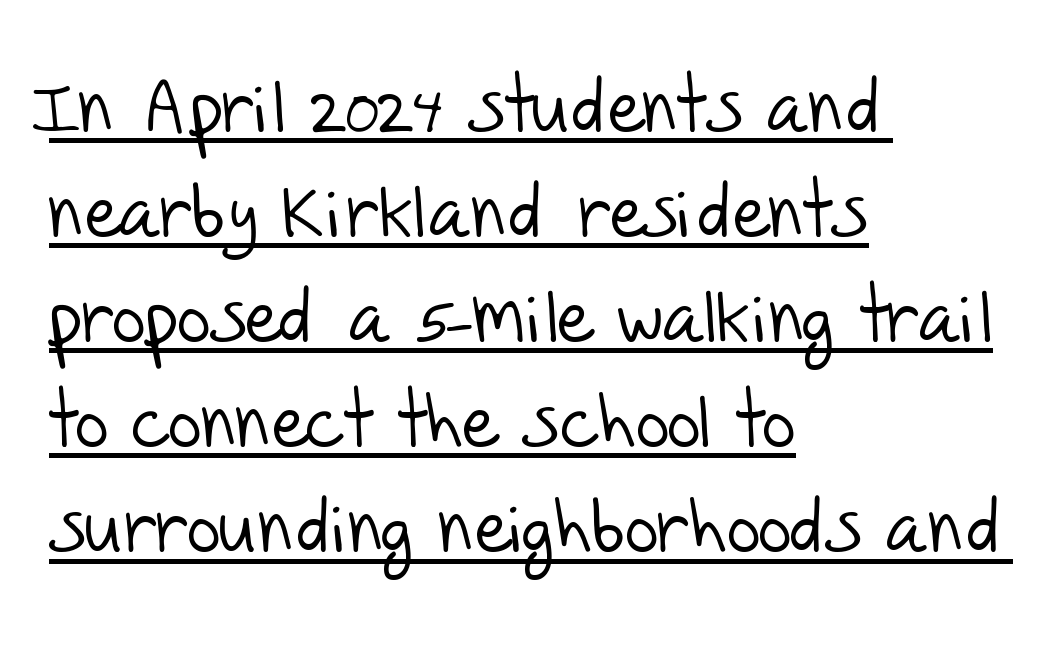
The image shows 74 px light sans-serif type; set left-aligned, normal line spacing (1.42x), normal letter spacing, underlined; low stroke contrast and a large x-height.
